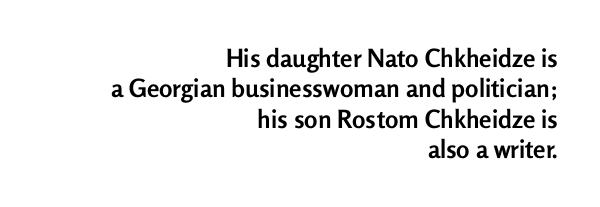
{"italic": "no", "bold": "yes", "underline": "no", "align": "right", "line_spacing_ratio": 1.22, "letter_spacing": "normal", "letter_spacing_em": 0.0, "glyph_px": 25}
